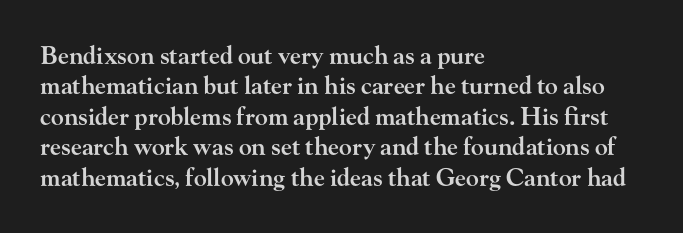
The image shows 24 px text type, upright; set left-aligned, normal line spacing (1.27x), normal letter spacing, not underlined.
